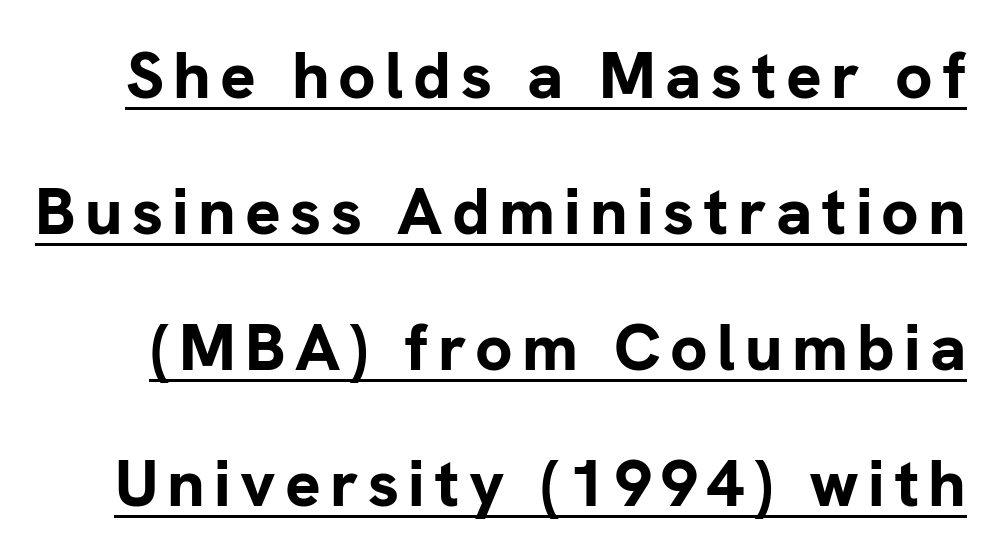
The glyphs are accompanied by a horizontal stroke just below them. If you drew a line through each stem, it would be perfectly vertical. This is heavy type, rendered in bold. How would I describe the line gaps? Wide and relaxed. Regarding serifs, this sample does without them. You could not count columns in this text — the font is proportionally spaced.
